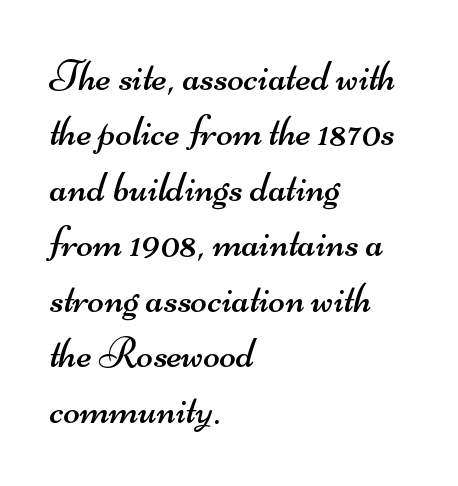
Q: Is the text bold? A: No.
Q: Is the typeface a serif or a sans-serif typeface? A: Sans-serif.
Q: Is the text underlined? A: No.
Q: How is the paragraph aligned? A: Left-aligned.
Q: Is the spacing between letters normal or unusually wide? A: Normal.
Q: Is the spacing between lines tight, normal or loose? A: Normal.
Q: Width (condensed, normal, or wide)? A: Wide.
Q: Stroke contrast? A: Medium.
Q: x-height? A: Small.
Q: Monospaced? A: No.
